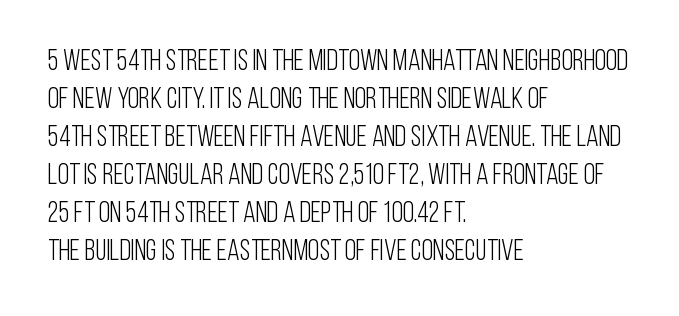
{"serif": "no", "italic": "no", "bold": "no", "weight": "light", "width": "condensed", "stroke_contrast": "low", "x_height": "large", "monospaced": "no", "underline": "no", "align": "left", "line_spacing": "normal", "line_spacing_ratio": 1.31, "letter_spacing": "normal", "letter_spacing_em": 0.0, "glyph_px": 29}
